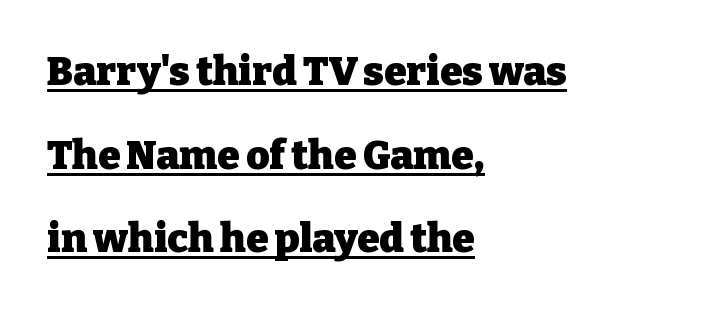
The image shows 40 px heavy serif type, upright; set left-aligned, loose line spacing (2.09x), normal letter spacing, underlined; low stroke contrast and a medium x-height.
